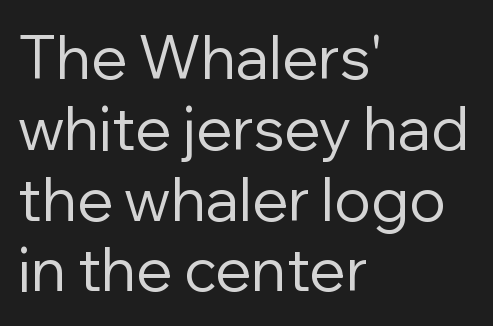
Nothing unusual about the tracking: characters are spaced as the font intends. The letterforms sit at book weight or below. Each line starts at the same left margin while the right side varies. Ascenders rise straight up at ninety degrees. The type family on display is of the sans-serif kind. Descenders are the only things crossing below the line.
